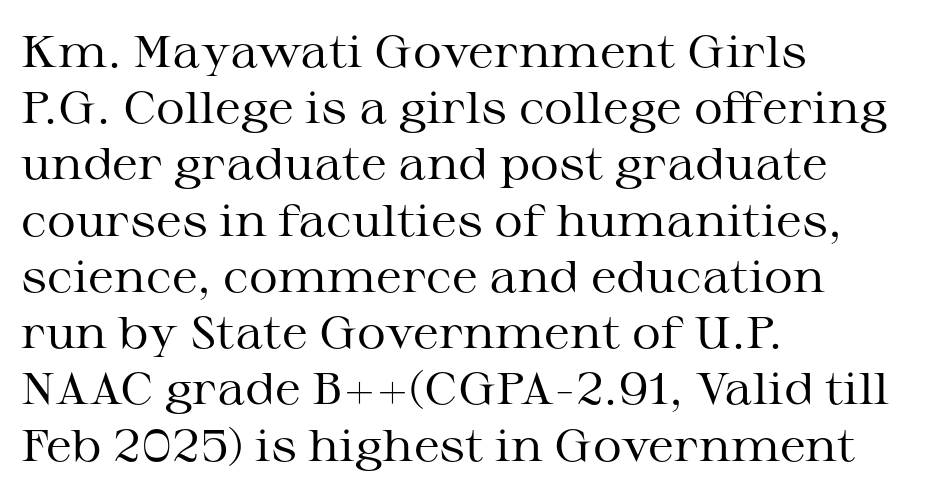
The image shows 45 px regular-weight, wide serif type, upright; set left-aligned, normal line spacing (1.25x), normal letter spacing, not underlined; medium stroke contrast and a medium x-height.
